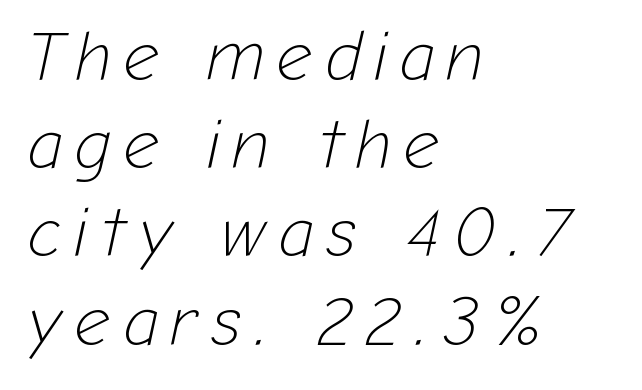
If you drew a line through each stem, it would be angled. The letters advance in unequal steps, a hallmark of proportional type. Stems here are at most as thick as an everyday book face. Typeset ragged right — the left edge is the straight one. These lines sit exactly where default settings would place them. Type without underlining.
